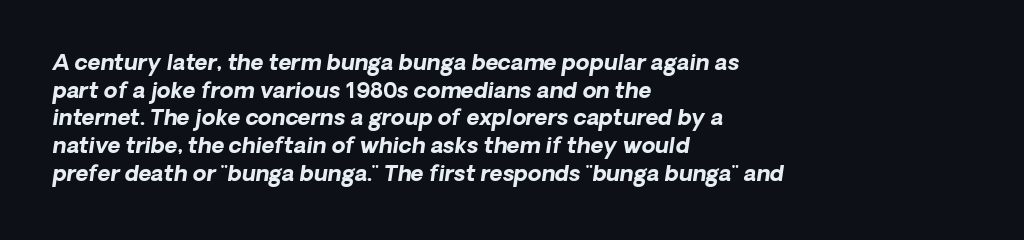
{"bold": "yes", "underline": "no", "align": "left", "line_spacing": "normal", "line_spacing_ratio": 1.26, "letter_spacing": "normal", "letter_spacing_em": 0.0, "glyph_px": 22}
